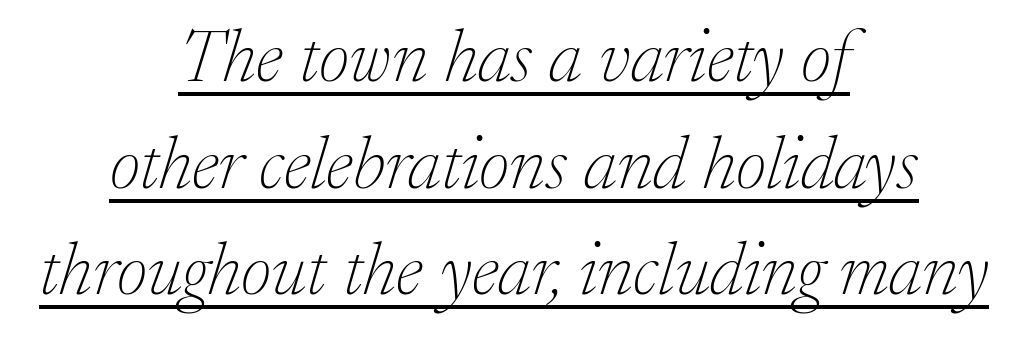
The image shows 74 px thin serif type, italic (leaning right); set centered, normal line spacing (1.44x), normal letter spacing, underlined; low stroke contrast and a medium x-height.
